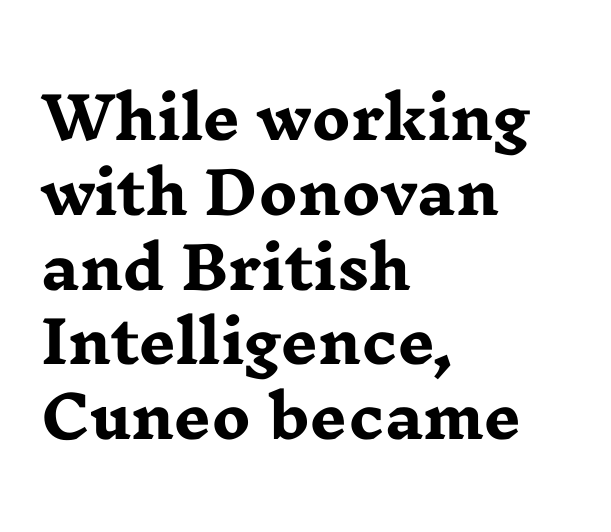
The image shows 58 px heavy, wide serif type, upright; set left-aligned, normal line spacing (1.29x), normal letter spacing, not underlined; low stroke contrast and a medium x-height.
